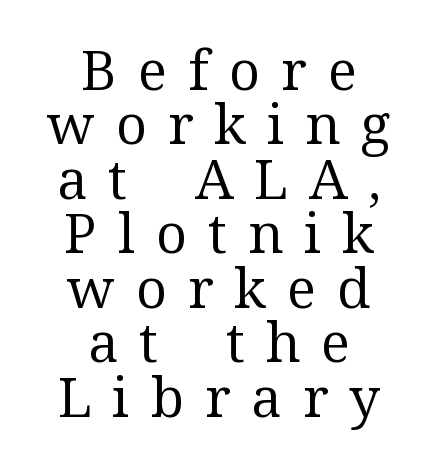
{"serif": "yes", "italic": "no", "bold": "no", "weight": "regular", "width": "normal", "stroke_contrast": "medium", "x_height": "medium", "monospaced": "no", "underline": "no", "align": "center", "line_spacing": "tight", "line_spacing_ratio": 0.99, "letter_spacing": "wide", "letter_spacing_em": 0.38, "glyph_px": 55}
